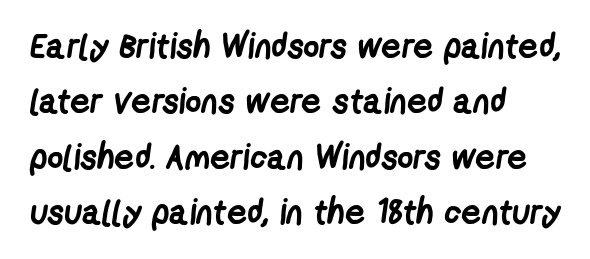
{"serif": "no", "bold": "yes", "weight": "semibold", "width": "condensed", "stroke_contrast": "low", "x_height": "medium", "monospaced": "no", "underline": "no", "align": "left", "line_spacing": "normal", "line_spacing_ratio": 1.58, "letter_spacing": "normal", "letter_spacing_em": 0.0, "glyph_px": 35}
